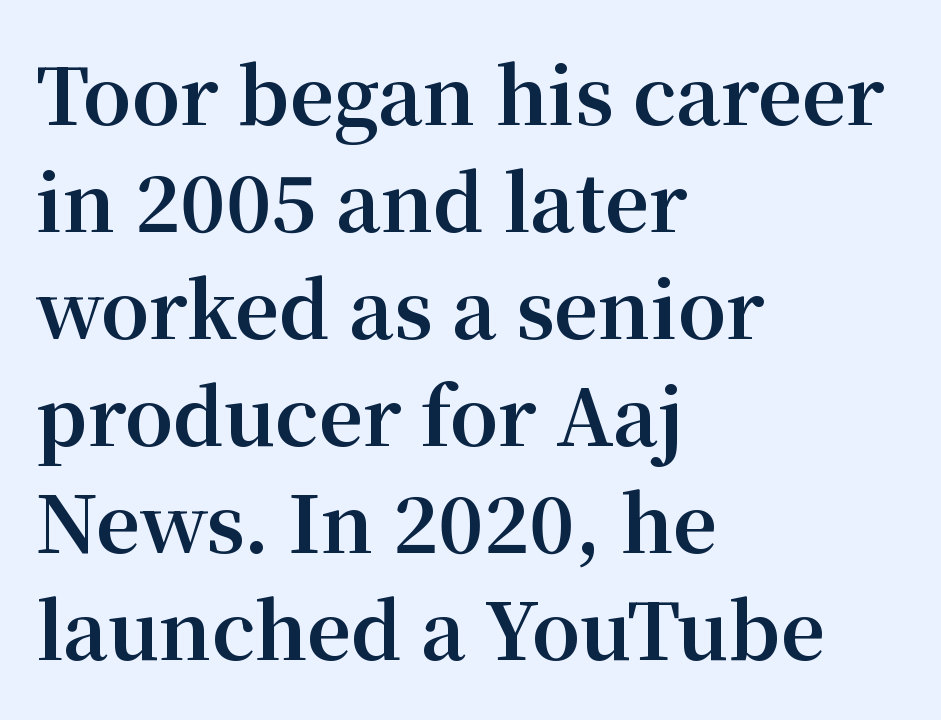
{"serif": "yes", "italic": "no", "bold": "yes", "weight": "bold", "width": "normal", "stroke_contrast": "medium", "x_height": "medium", "monospaced": "no", "underline": "no", "align": "left", "line_spacing": "normal", "line_spacing_ratio": 1.39, "letter_spacing": "normal", "letter_spacing_em": 0.0, "glyph_px": 77}
